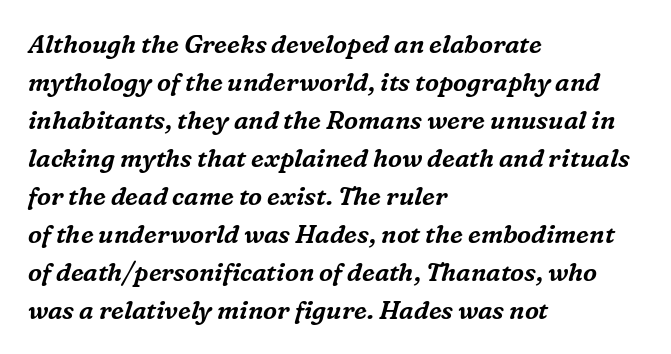
Q: Is the text italic (slanted)? A: Yes, it leans right by about 16 degrees.
Q: Is the text underlined? A: No.
Q: How is the paragraph aligned? A: Left-aligned.
Q: Is the spacing between letters normal or unusually wide? A: Normal.
Q: Is the spacing between lines tight, normal or loose? A: Normal.
